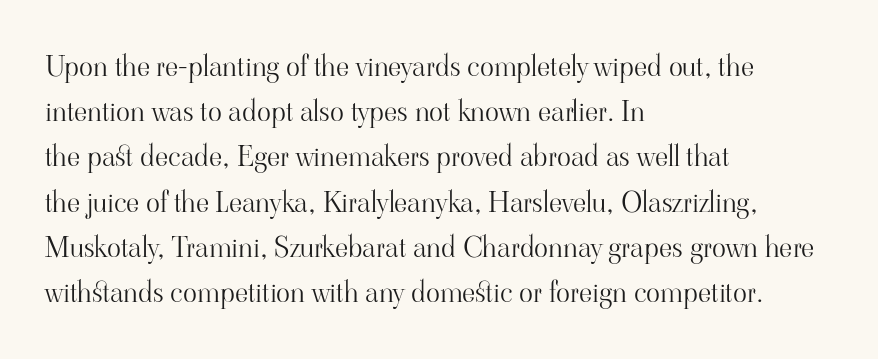
Q: Is the text bold? A: No.
Q: Is the text italic (slanted)? A: No, it is upright.
Q: Is the typeface a serif or a sans-serif typeface? A: Serif.
Q: Is the text underlined? A: No.
Q: How is the paragraph aligned? A: Left-aligned.
Q: Is the spacing between letters normal or unusually wide? A: Normal.
Q: Is the spacing between lines tight, normal or loose? A: Normal.
Q: Width (condensed, normal, or wide)? A: Normal.
Q: Stroke contrast? A: High.
Q: x-height? A: Small.
Q: Monospaced? A: No.
